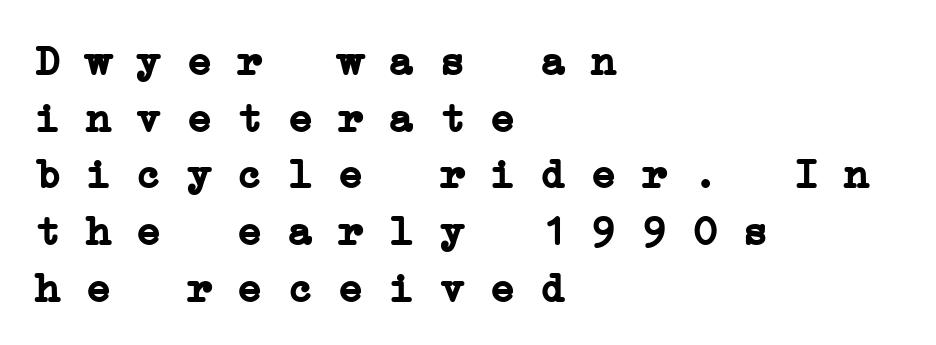
Every row of glyphs begins at an identical x-position on the left. Is this a sans? No — the strokes have serifs. Rule under the text: the space is simply empty. Successive baselines arrive at the customary interval.
